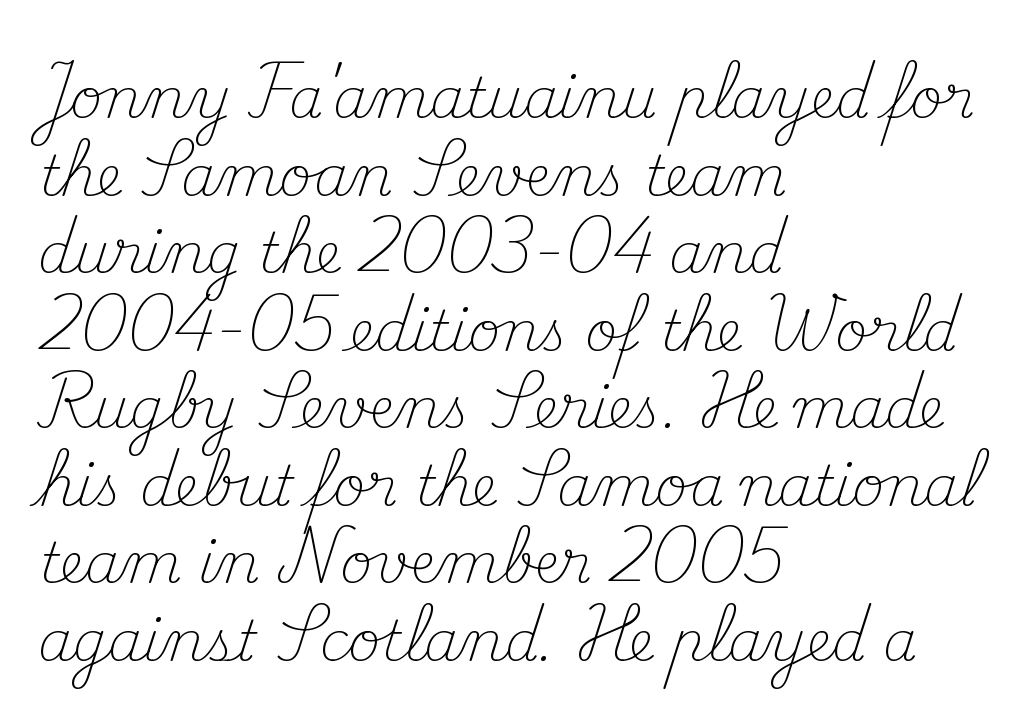
The image shows 55 px light serif type; set left-aligned, normal line spacing (1.41x), normal letter spacing, not underlined; medium stroke contrast and a small x-height.
